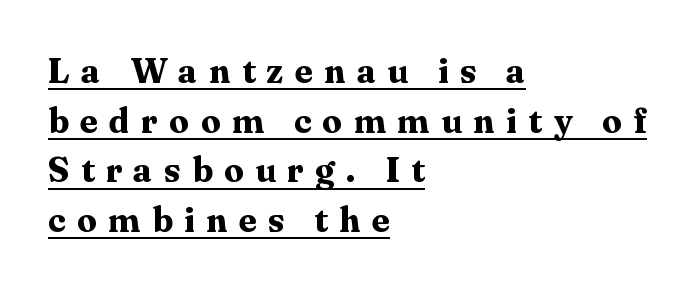
{"serif": "yes", "italic": "no", "bold": "yes", "weight": "bold", "width": "normal", "stroke_contrast": "medium", "x_height": "medium", "monospaced": "no", "underline": "yes", "align": "left", "line_spacing": "normal", "line_spacing_ratio": 1.42, "letter_spacing": "wide", "letter_spacing_em": 0.33, "glyph_px": 35}
